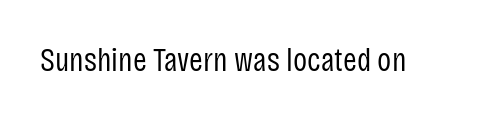
Underlining? Definitely not there. The glyphs in this specimen are sans serif. Weight: in the light-to-regular range. A typesetter would call this proportional, since set widths differ per character. You could call the tracking neutral — neither tight nor loose.
